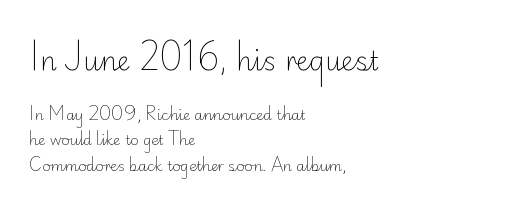
The image shows 26 px text type, upright; set left-aligned, line spacing 1.84x, normal letter spacing, not underlined; the first (top) block is 1.86x larger.
